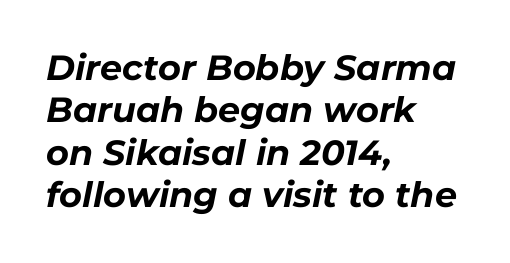
Compared with a centered layout, this one pins lines to the left instead. On the weight axis this lands at bold, roughly 700. Unmarked baselines from the first word to the last. Is this a fixed-width face? No — the glyphs have proportional, varying widths. Yep, that's italic — everything's leaning.
